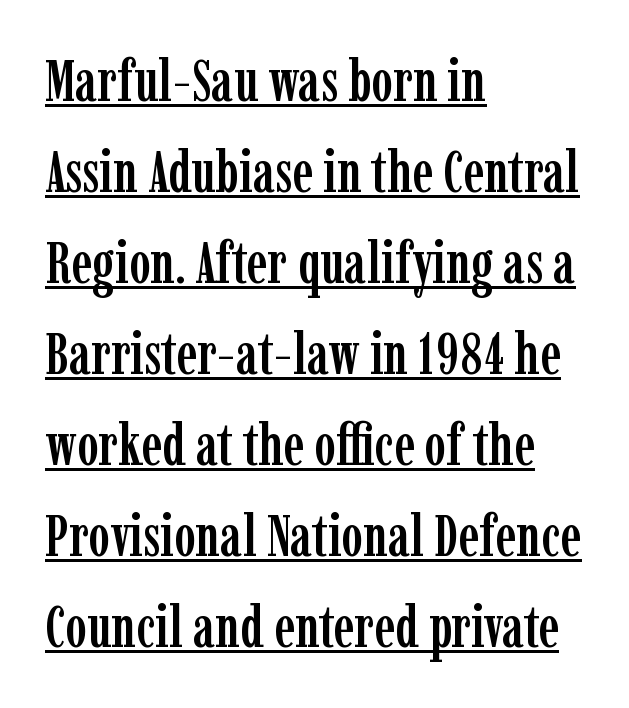
Q: Is the text italic (slanted)? A: No, it is upright.
Q: Is the typeface a serif or a sans-serif typeface? A: Serif.
Q: Is the text underlined? A: Yes.
Q: How is the paragraph aligned? A: Left-aligned.
Q: Is the spacing between letters normal or unusually wide? A: Normal.
Q: Is the spacing between lines tight, normal or loose? A: Normal.
Q: Width (condensed, normal, or wide)? A: Condensed.
Q: Stroke contrast? A: Low.
Q: x-height? A: Medium.
Q: Monospaced? A: No.
